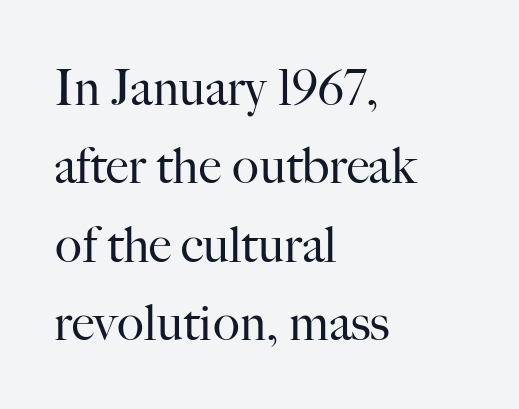
These lines are composed in type with serifs. A typesetter would call this zero additional tracking. Line starts are locked; line ends wander. Quick note: interline space is typical. These lines are rendered in a variable-pitch font. Compared with a typical body face, this is equally light or lighter still.
